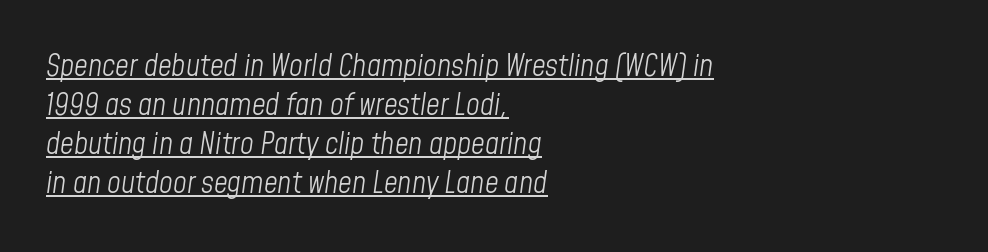
Q: Is the text bold? A: No.
Q: Is the text italic (slanted)? A: Yes, it leans right by about 8 degrees.
Q: Is the text underlined? A: Yes.
Q: How is the paragraph aligned? A: Left-aligned.
Q: Is the spacing between letters normal or unusually wide? A: Normal.
Q: Is the spacing between lines tight, normal or loose? A: Normal.
Q: Width (condensed, normal, or wide)? A: Condensed.
Q: Stroke contrast? A: Low.
Q: x-height? A: Medium.
Q: Monospaced? A: No.
